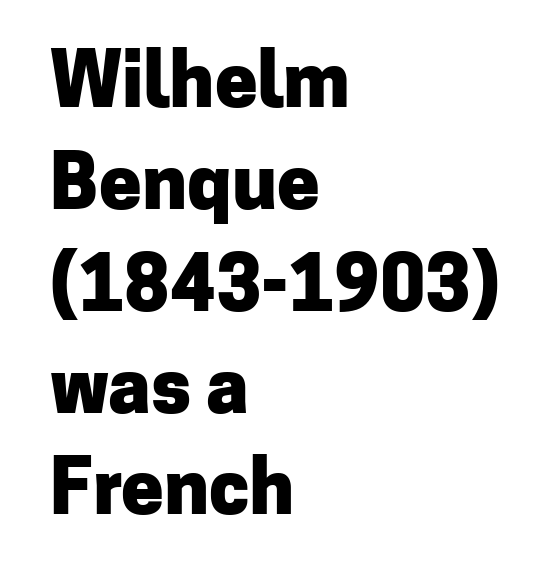
The image shows 76 px heavy sans-serif type, upright; set left-aligned, normal line spacing (1.34x), normal letter spacing, not underlined; low stroke contrast and a medium x-height.
